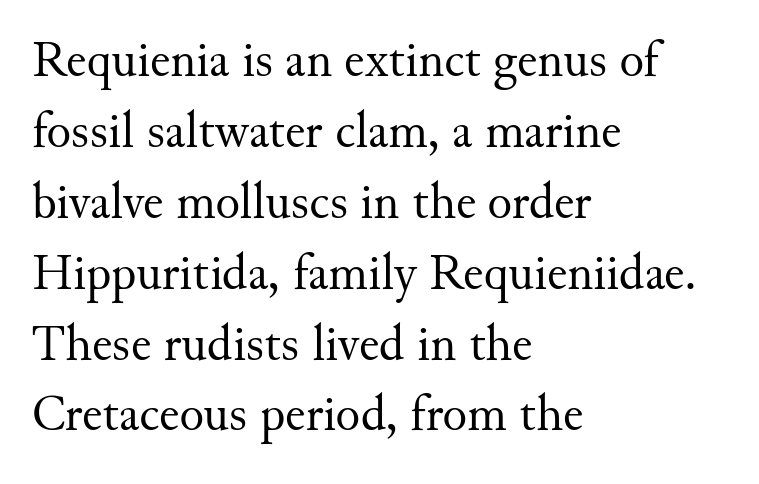
{"serif": "yes", "italic": "no", "bold": "no", "weight": "regular", "width": "normal", "stroke_contrast": "medium", "x_height": "small", "monospaced": "no", "underline": "no", "align": "left", "line_spacing": "normal", "line_spacing_ratio": 1.39, "letter_spacing": "normal", "letter_spacing_em": 0.0, "glyph_px": 51}
